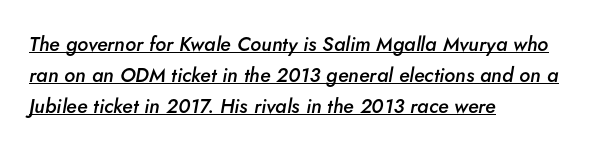
Q: Is the text bold? A: Semi-bold.
Q: Is the text italic (slanted)? A: Yes, it leans right by about 5 degrees.
Q: Is the text underlined? A: Yes.
Q: How is the paragraph aligned? A: Left-aligned.
Q: Is the spacing between letters normal or unusually wide? A: Normal.
Q: Is the spacing between lines tight, normal or loose? A: Normal.
